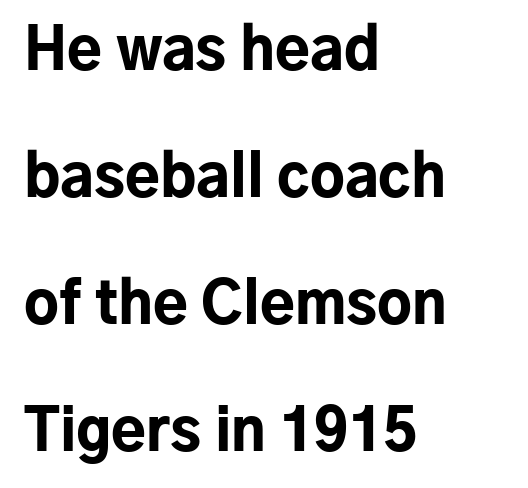
Compared with typical body copy, the letter spacing here is the same. Weight: bold. Rows of type keep a wide berth in the vertical direction. The passage shown is typeset with a sans-serif family. The letters advance in unequal steps, a hallmark of proportional type. Lines of text with bare space underneath.
